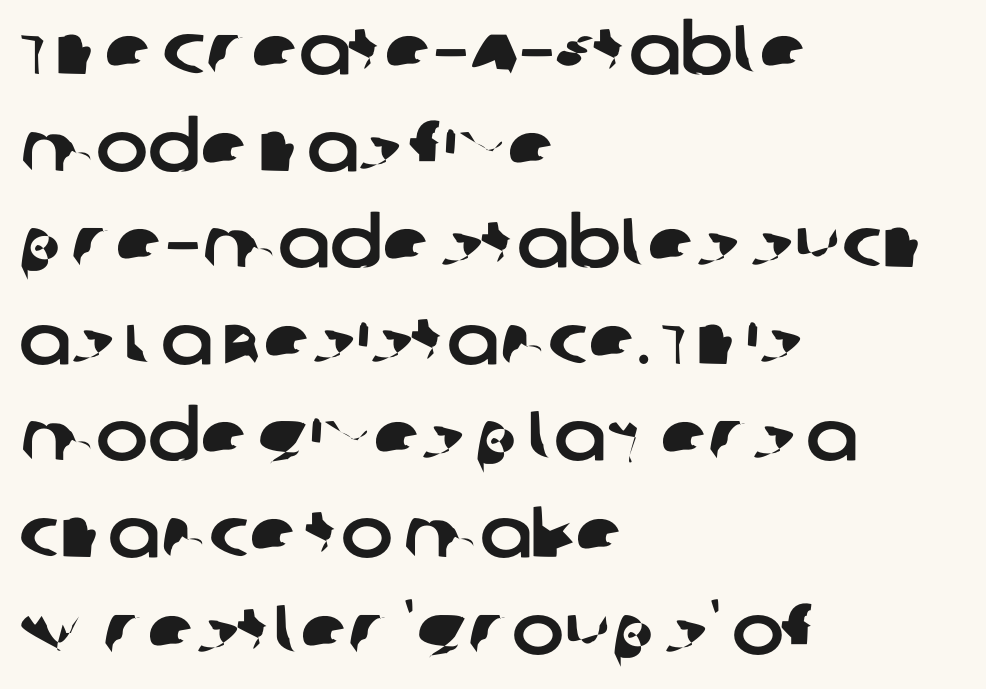
Q: Is the typeface a serif or a sans-serif typeface? A: Sans-serif.
Q: Is the text underlined? A: No.
Q: How is the paragraph aligned? A: Left-aligned.
Q: Is the spacing between letters normal or unusually wide? A: Normal.
Q: Is the spacing between lines tight, normal or loose? A: Normal.
Q: Width (condensed, normal, or wide)? A: Normal.
Q: Stroke contrast? A: Low.
Q: x-height? A: Large.
Q: Monospaced? A: No.
